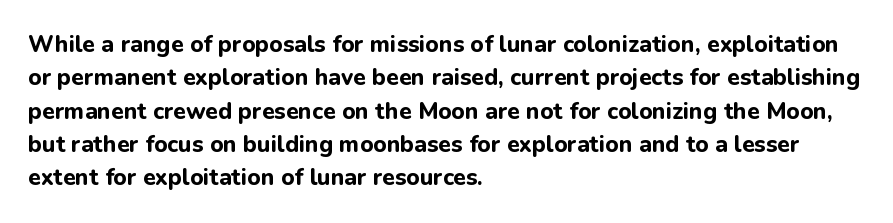
The image shows 23 px bold type, upright; set left-aligned, normal line spacing (1.45x), normal letter spacing, not underlined.
